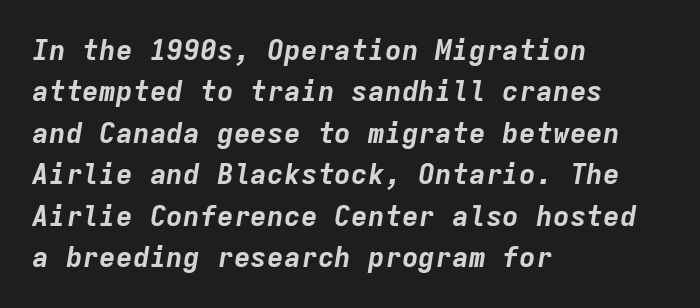
The lines are quadded left. Looks like terminal output: every glyph gets an equal slot. No extra tracking has been applied to these lines. A clean baseline with only descenders dipping below it. Plenty of ink on the page — the face is bold.
